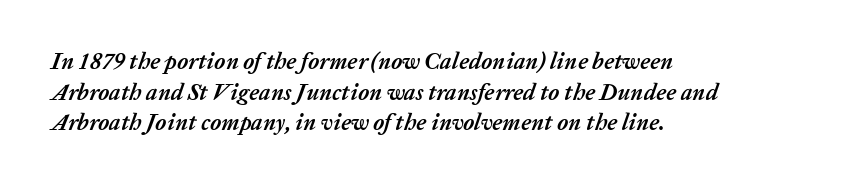
The rag falls on the right side of this text block. Quick note: interline space is typical. Letter spacing: default. The font's italic variant was chosen for this text. Just letters on the line, the space beneath them empty.
